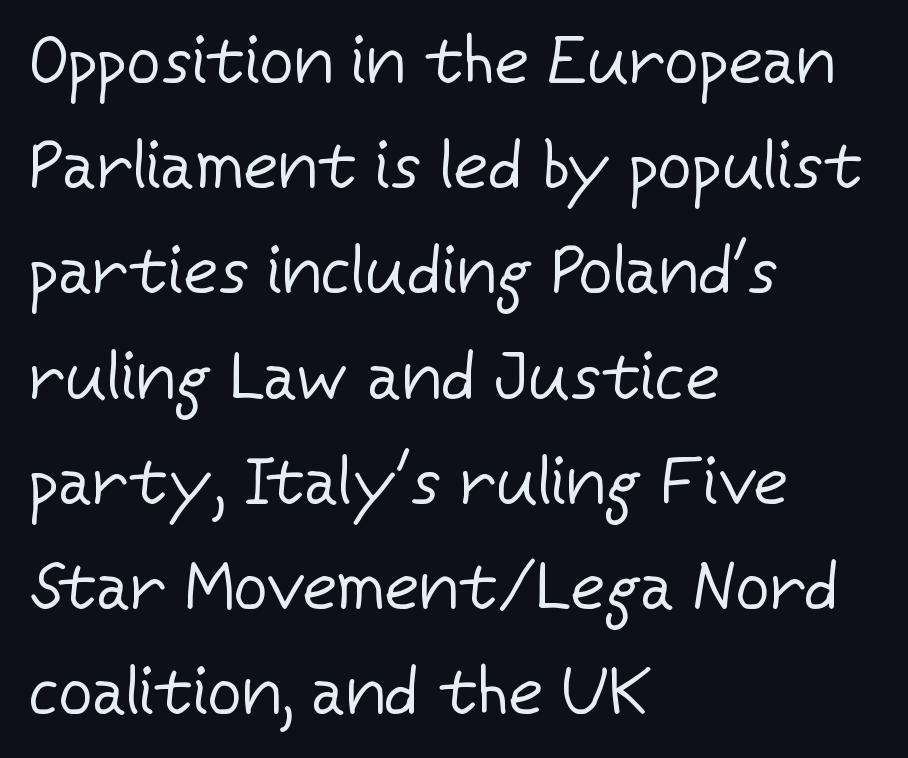
Q: Is the text bold? A: No.
Q: Is the text italic (slanted)? A: No, it is upright.
Q: Is the typeface a serif or a sans-serif typeface? A: Sans-serif.
Q: Is the text underlined? A: No.
Q: How is the paragraph aligned? A: Left-aligned.
Q: Is the spacing between letters normal or unusually wide? A: Normal.
Q: Is the spacing between lines tight, normal or loose? A: Normal.
Q: Width (condensed, normal, or wide)? A: Normal.
Q: Stroke contrast? A: Low.
Q: x-height? A: Medium.
Q: Monospaced? A: No.
